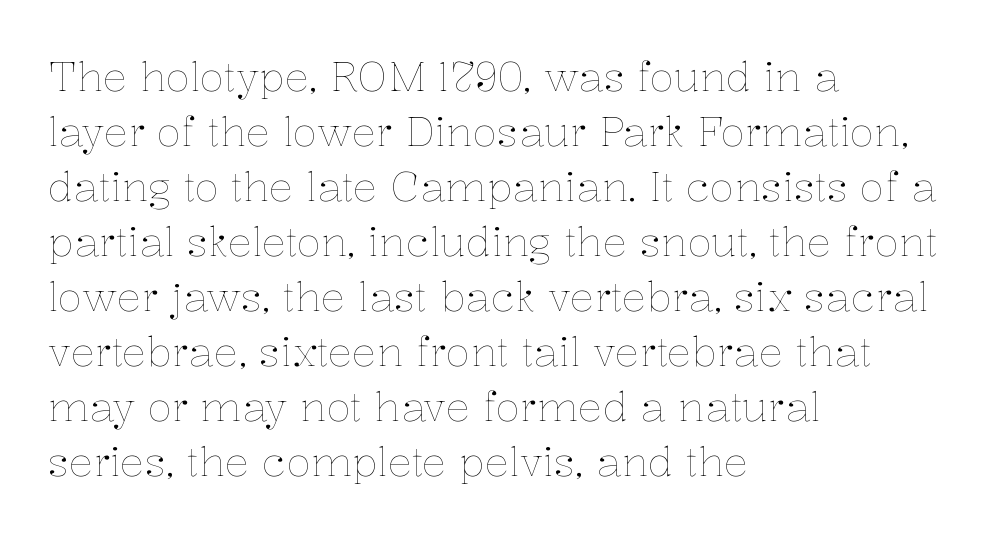
The image shows 41 px thin type, upright; set left-aligned, normal line spacing (1.34x), normal letter spacing, not underlined; low stroke contrast and a medium x-height.
